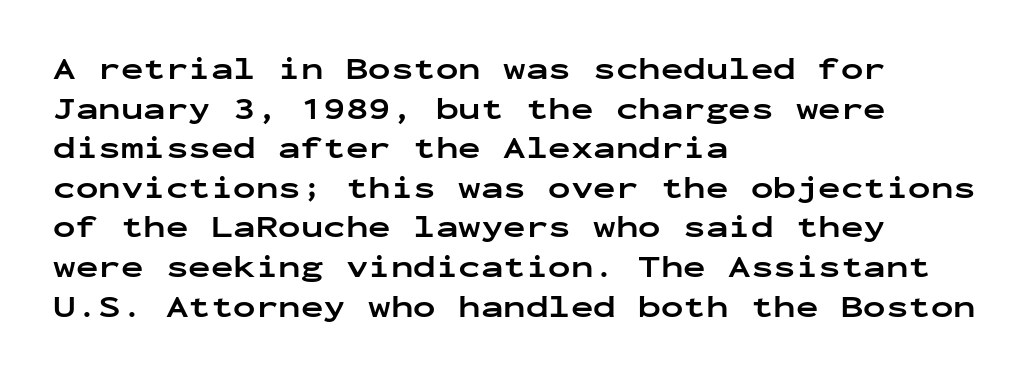
In terms of leading, this rendering sits right in the middle. The glyphs in this specimen are sans serif. Only glyphs here, with clear space below each row. Look at the stroke-to-counter ratio: heavy, a bold. The letters march in equal steps, a hallmark of fixed-pitch type. Posture: straight, roman, zero tilt.
